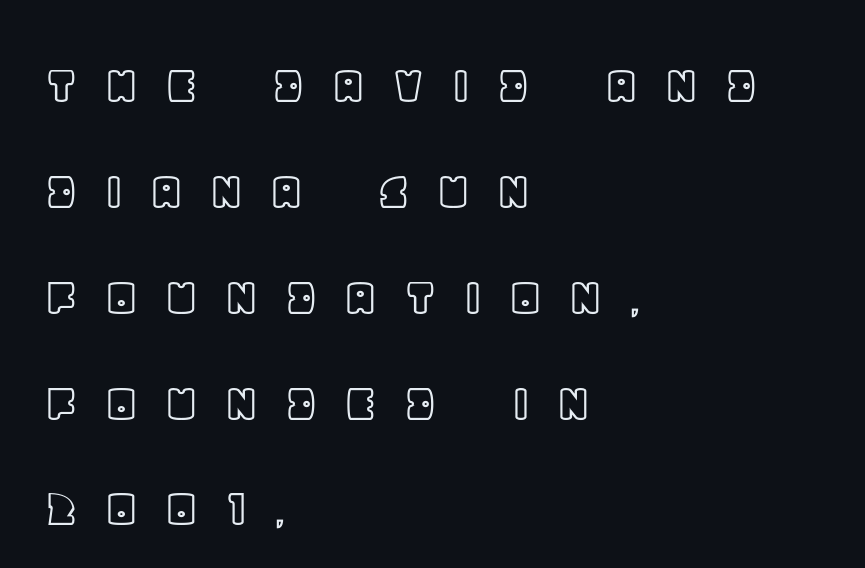
{"italic": "no", "width": "normal", "x_height": "large", "monospaced": "no", "underline": "no", "align": "left", "line_spacing_ratio": 1.89, "letter_spacing": "wide", "letter_spacing_em": 0.45, "glyph_px": 56}
